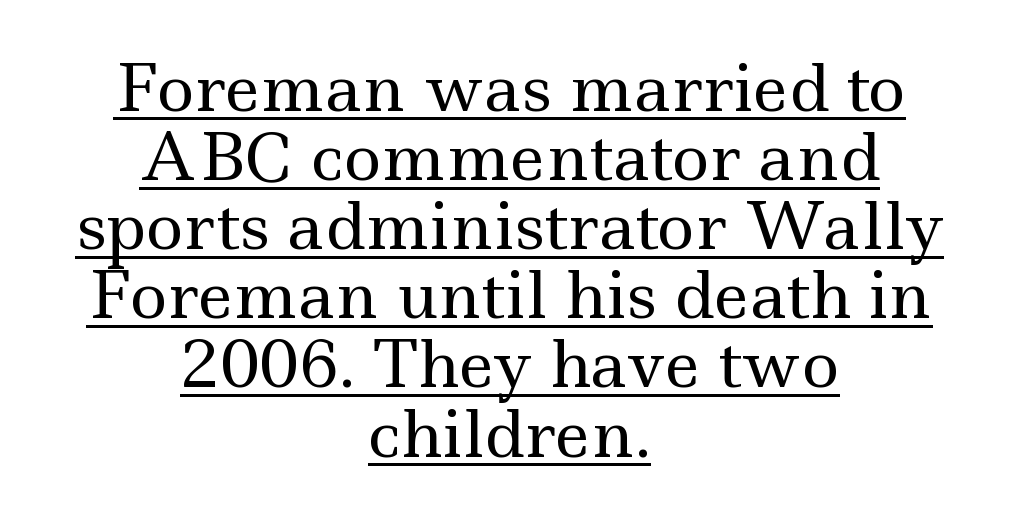
This is not heavy type; no bold has been used. Underlining? Definitely there. Rendered with straight, roman letterforms. Default kerning and tracking; the words read as compact shapes. Is this a fixed-width face? No — the glyphs have proportional, varying widths.
